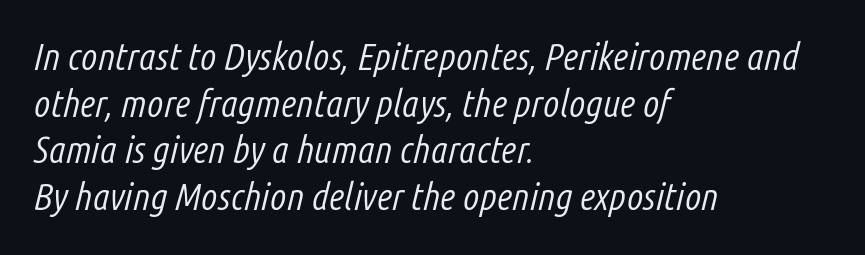
Q: Is the text bold? A: No.
Q: Is the text italic (slanted)? A: Yes, it leans right by about 14 degrees.
Q: Is the text underlined? A: No.
Q: How is the paragraph aligned? A: Left-aligned.
Q: Is the spacing between letters normal or unusually wide? A: Normal.
Q: Width (condensed, normal, or wide)? A: Condensed.
Q: Stroke contrast? A: Low.
Q: x-height? A: Medium.
Q: Monospaced? A: No.
